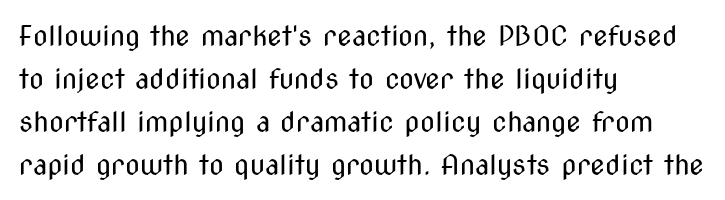
Q: Is the text bold? A: No.
Q: Is the text italic (slanted)? A: No, it is upright.
Q: Is the text underlined? A: No.
Q: How is the paragraph aligned? A: Left-aligned.
Q: Is the spacing between letters normal or unusually wide? A: Normal.
Q: Is the spacing between lines tight, normal or loose? A: Normal.
